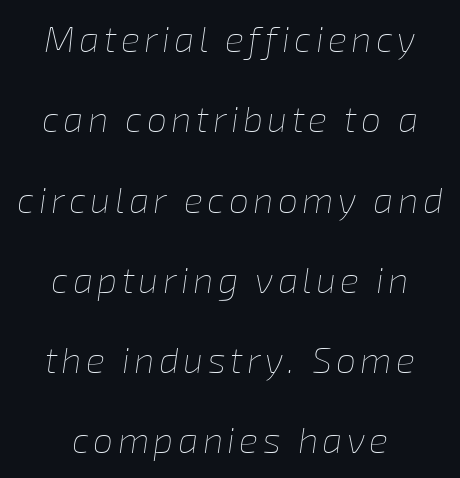
{"italic": "yes", "lean": "right", "slant_degrees": 8, "bold": "no", "weight": "thin", "width": "normal", "stroke_contrast": "low", "x_height": "medium", "monospaced": "no", "underline": "no", "align": "center", "line_spacing": "loose", "line_spacing_ratio": 2.23, "glyph_px": 36}
